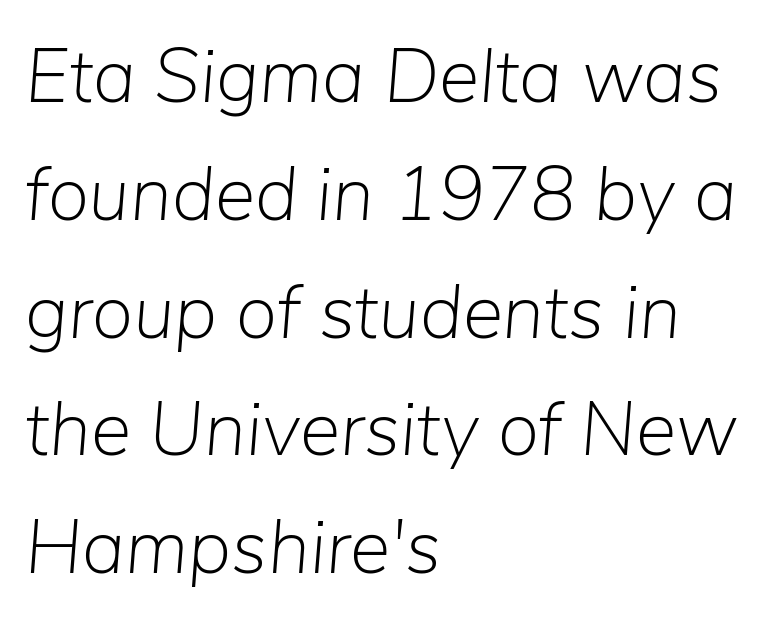
{"italic": "yes", "lean": "right", "slant_degrees": 5, "bold": "no", "weight": "light", "width": "normal", "stroke_contrast": "low", "x_height": "medium", "monospaced": "no", "underline": "no", "align": "left", "line_spacing": "normal", "line_spacing_ratio": 1.55, "letter_spacing": "normal", "letter_spacing_em": 0.0, "glyph_px": 76}
